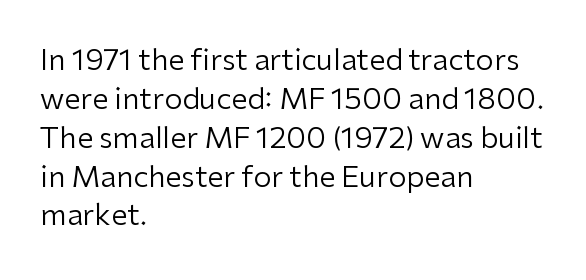
Do the characters align in a grid? No, the font is proportional. One glance says typical: line gaps are just what's usual. Posture: vertical. Weight class: somewhere from thin through regular. Short note: letters normally spaced. The paragraph shown leans on its left margin.
